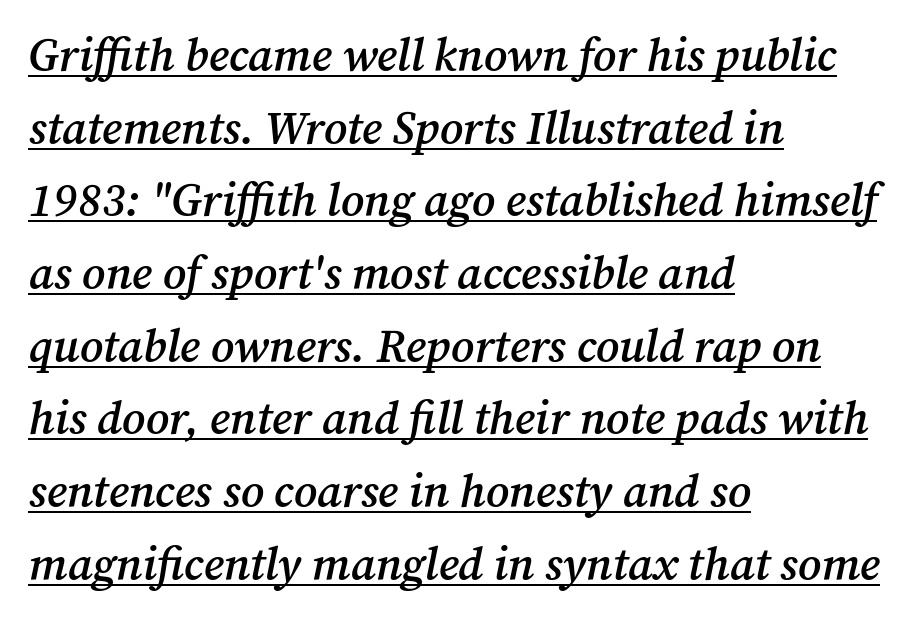
The image shows 46 px semibold serif type, italic (leaning right); set left-aligned, normal line spacing (1.58x), normal letter spacing, underlined; medium stroke contrast and a medium x-height.
